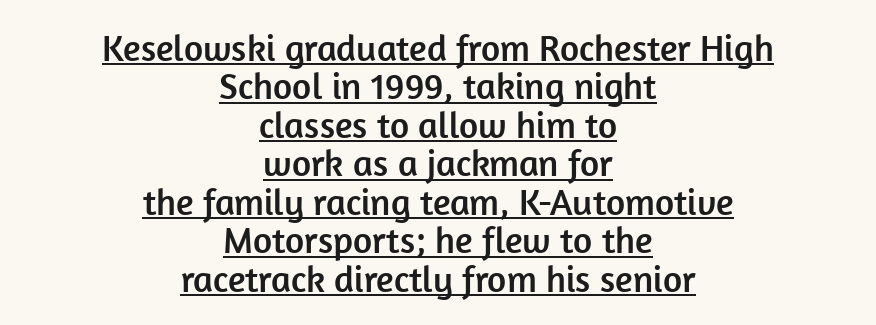
Quick note: not italic, upright. Does the copy run flush right? No — it is centered line by line. Looks like regular typesetting: each glyph gets only the width it needs. Nothing sits at the stroke ends, so this counts as sans-serif. Is there much room between lines? No — they nearly touch. Default kerning and tracking; the words read as compact shapes.
